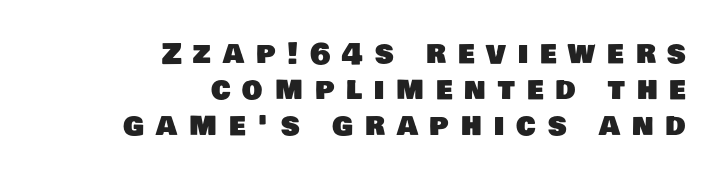
Q: Is the typeface a serif or a sans-serif typeface? A: Sans-serif.
Q: Is the text underlined? A: No.
Q: How is the paragraph aligned? A: Right-aligned.
Q: Is the spacing between letters normal or unusually wide? A: Unusually wide.
Q: Is the spacing between lines tight, normal or loose? A: Normal.
Q: Width (condensed, normal, or wide)? A: Normal.
Q: Stroke contrast? A: Low.
Q: x-height? A: Large.
Q: Monospaced? A: No.
